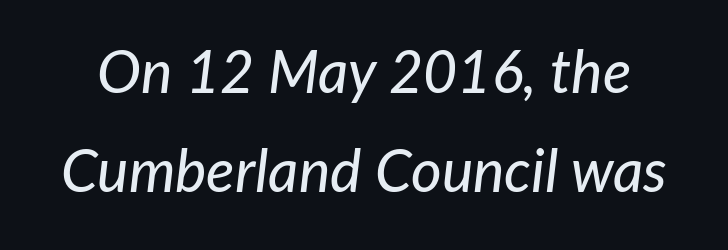
A typesetter would call this proportional, since set widths differ per character. The leading is moderate, giving the passage an even texture. Quick note: italic. The passage shown has conventional tracking throughout. Underline: absent.
